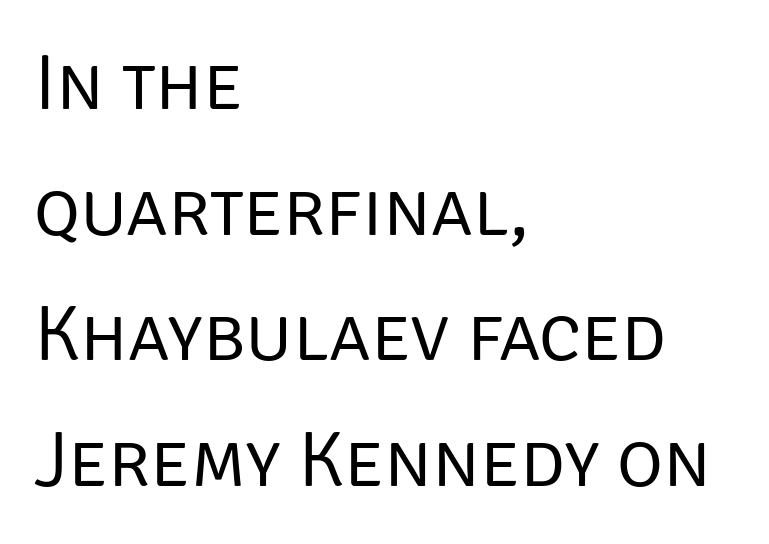
The image shows 79 px regular-weight sans-serif type, upright; set left-aligned, normal line spacing (1.59x), normal letter spacing, not underlined; low stroke contrast and a large x-height.
